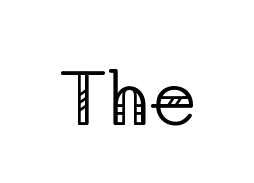
The image shows 76 px regular-weight serif type, upright; set centered, normal letter spacing, not underlined; low stroke contrast and a medium x-height.
